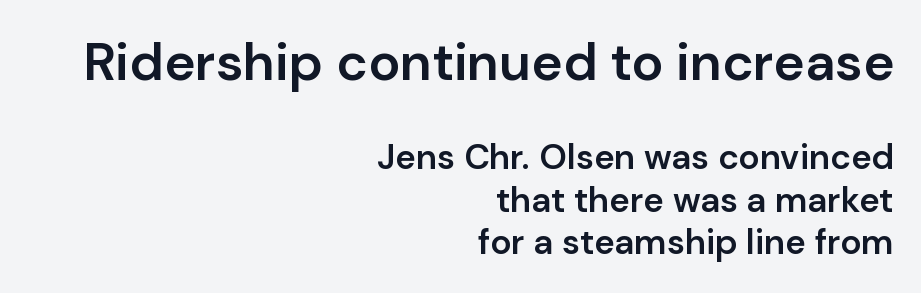
Q: Is the text bold? A: Semi-bold.
Q: Is the text italic (slanted)? A: No, it is upright.
Q: Is the typeface a serif or a sans-serif typeface? A: Sans-serif.
Q: Is the text underlined? A: No.
Q: How is the paragraph aligned? A: Right-aligned.
Q: Is the spacing between letters normal or unusually wide? A: Normal.
Q: Which block of text is set in a larger size, the first (top) or the second (bottom)? A: The first (top) one.
Q: Width (condensed, normal, or wide)? A: Normal.
Q: Stroke contrast? A: Low.
Q: x-height? A: Medium.
Q: Monospaced? A: No.
